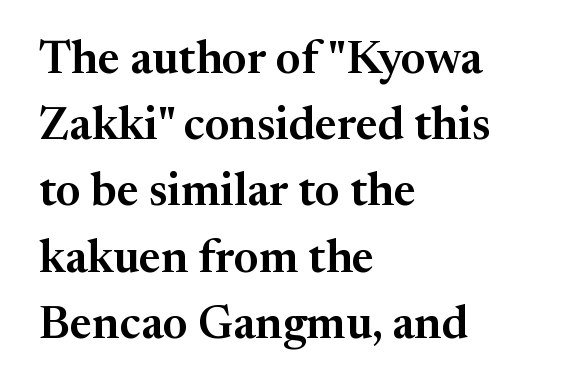
The image shows 46 px serif type, upright; set left-aligned, normal line spacing (1.44x), normal letter spacing, not underlined; medium stroke contrast and a medium x-height.
